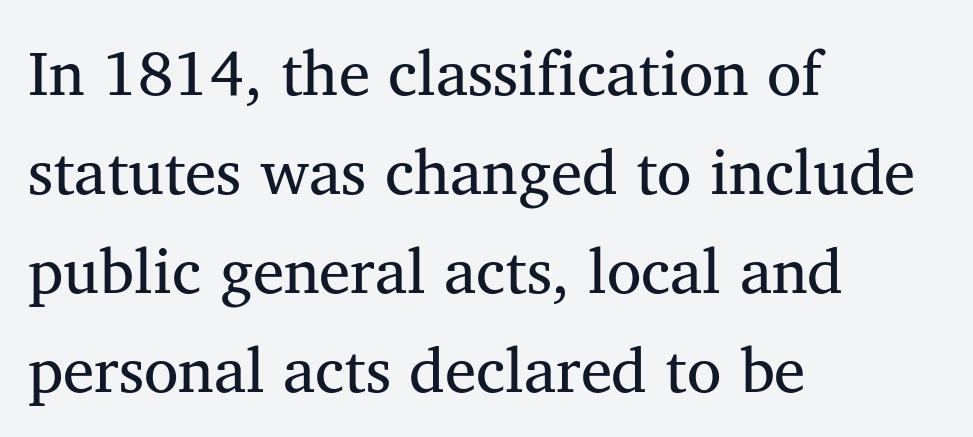
The image shows 63 px regular-weight serif type, upright; set left-aligned, normal line spacing (1.57x), normal letter spacing, not underlined; medium stroke contrast and a medium x-height.
